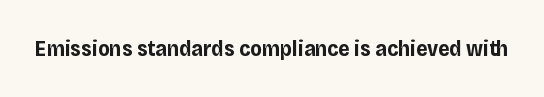
{"italic": "no", "bold": "yes", "underline": "no", "letter_spacing": "normal", "letter_spacing_em": 0.0, "glyph_px": 22}
